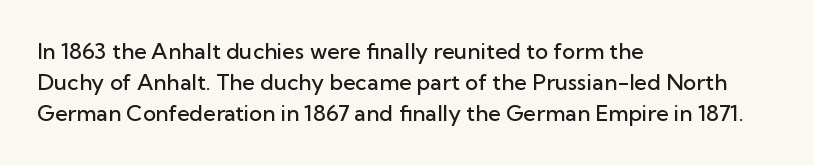
The image shows 22 px text type, upright; set left-aligned, normal line spacing (1.42x), normal letter spacing, not underlined.
